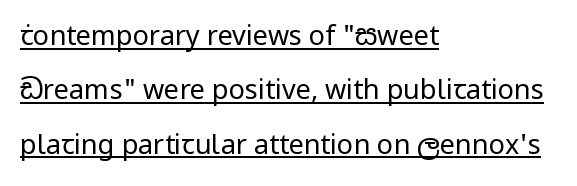
{"italic": "no", "bold": "no", "underline": "yes", "align": "left", "line_spacing": "loose", "line_spacing_ratio": 2.01, "letter_spacing": "normal", "letter_spacing_em": 0.0, "glyph_px": 27}
